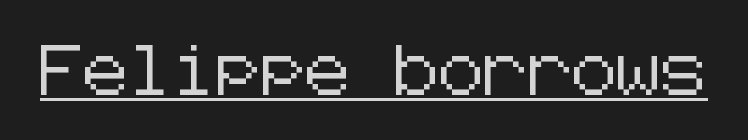
Q: Is the text italic (slanted)? A: No, it is upright.
Q: Is the typeface a serif or a sans-serif typeface? A: Sans-serif.
Q: Is the text underlined? A: Yes.
Q: Is the spacing between letters normal or unusually wide? A: Normal.
Q: Width (condensed, normal, or wide)? A: Normal.
Q: Stroke contrast? A: Low.
Q: x-height? A: Medium.
